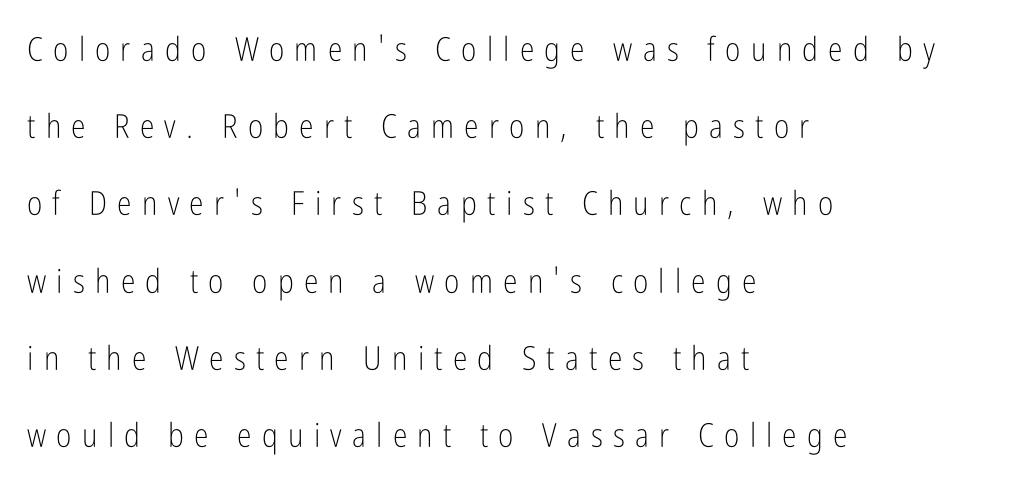
The image shows 33 px light, condensed sans-serif type, upright; set left-aligned, loose line spacing (2.34x), unusually wide letter spacing (+0.31 em), not underlined; low stroke contrast and a medium x-height.
